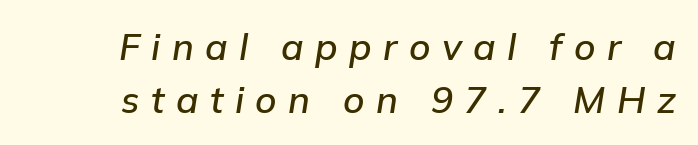
The face used here is proportionally spaced, like ordinary book or web type. Style check: oblique. Beneath every word, the page is bare. The passage shown stacks its lines at a standard gap. There is plenty of visible air inserted between adjacent glyphs.
